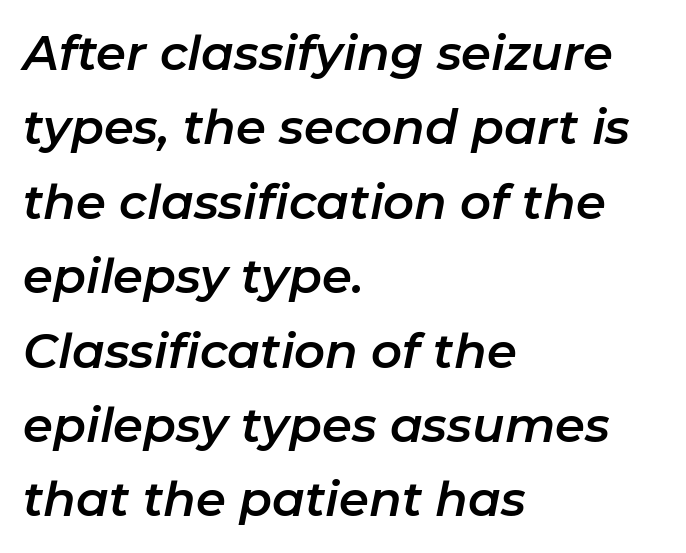
No extra tracking has been applied to these lines. A typesetter would call this proportional, since set widths differ per character. The rendering anchors every line to the left-hand side. Posture: slanted. Type without underlining.
